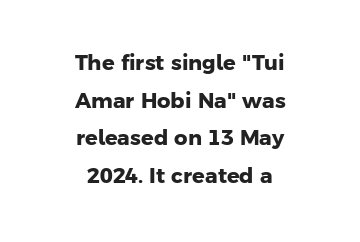
Q: Is the text bold? A: Yes.
Q: Is the text underlined? A: No.
Q: How is the paragraph aligned? A: Centered.
Q: Is the spacing between letters normal or unusually wide? A: Normal.
